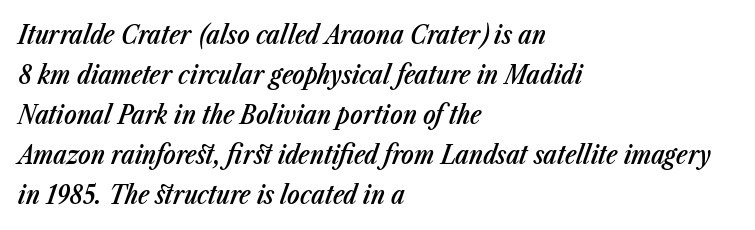
{"italic": "yes", "lean": "right", "slant_degrees": 23, "bold": "semi", "underline": "no", "align": "left", "line_spacing": "normal", "line_spacing_ratio": 1.54, "letter_spacing": "normal", "letter_spacing_em": 0.0, "glyph_px": 26}
